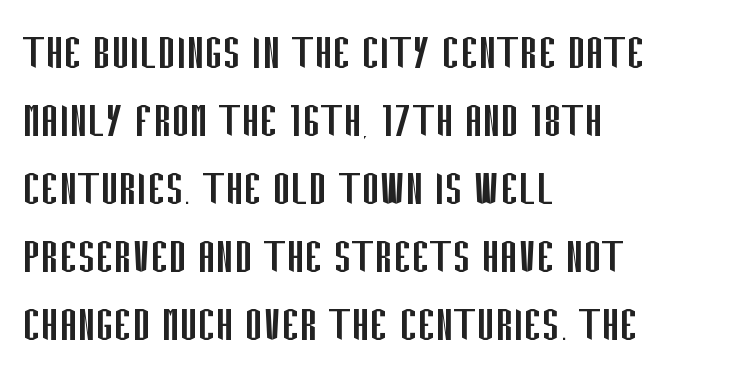
The image shows 54 px regular-weight, condensed sans-serif type, upright; set left-aligned, normal line spacing (1.26x), normal letter spacing, not underlined; low stroke contrast and a large x-height.
